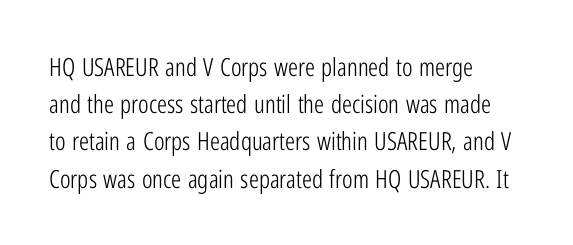
{"italic": "no", "bold": "no", "underline": "no", "align": "left", "line_spacing": "normal", "line_spacing_ratio": 1.49, "letter_spacing": "normal", "letter_spacing_em": 0.0, "glyph_px": 25}
